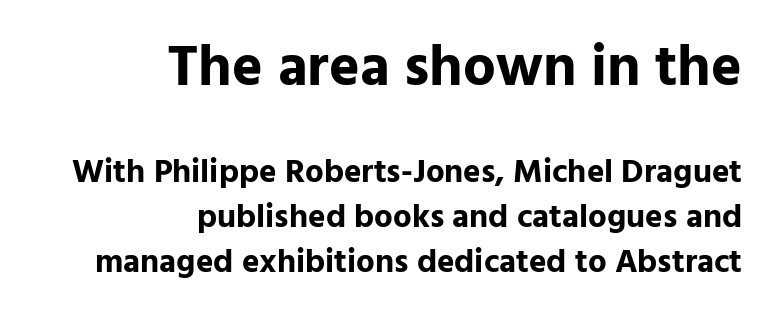
{"serif": "no", "italic": "no", "bold": "yes", "weight": "bold", "width": "normal", "stroke_contrast": "low", "x_height": "medium", "monospaced": "no", "underline": "no", "align": "right", "line_spacing": "normal", "line_spacing_ratio": 1.36, "letter_spacing": "normal", "letter_spacing_em": 0.0, "larger_block": "first", "size_ratio": 1.76, "glyph_px": 58}
